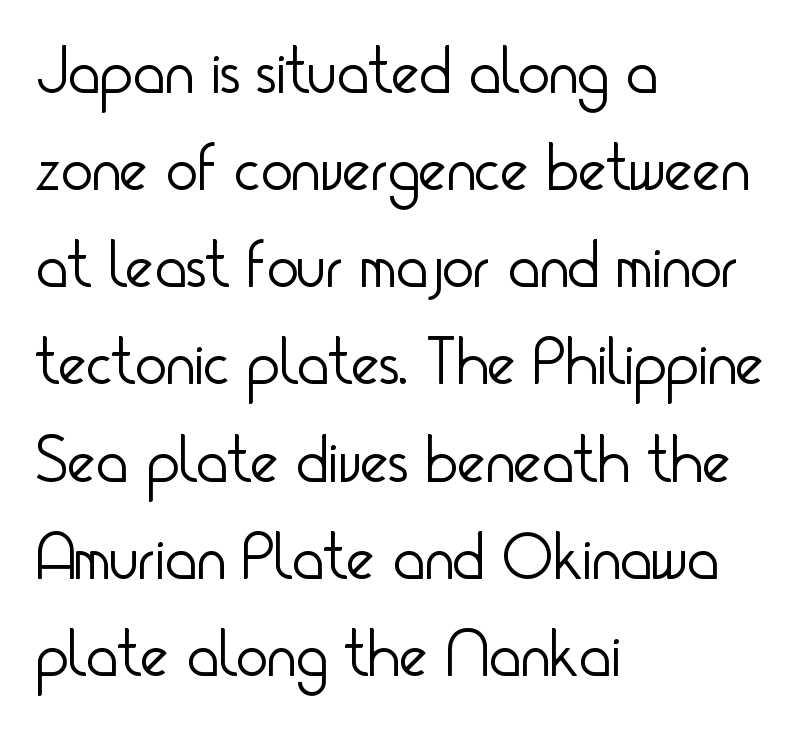
The image shows 67 px light, condensed sans-serif type, upright; set left-aligned, normal line spacing (1.45x), normal letter spacing, not underlined; low stroke contrast and a small x-height.
